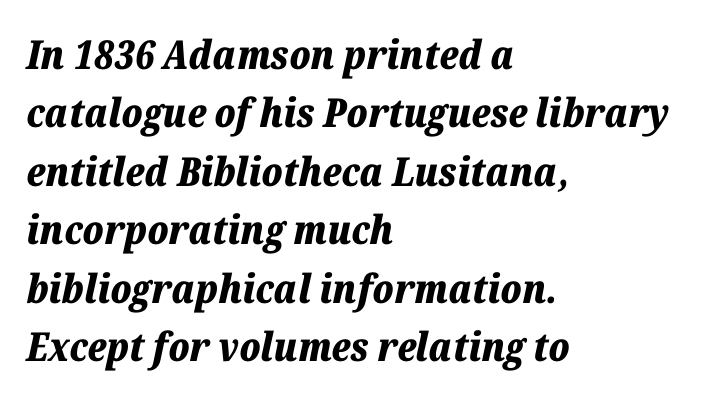
The image shows 40 px bold type, italic (leaning right); set left-aligned, normal line spacing (1.46x), normal letter spacing, not underlined; low stroke contrast and a medium x-height.
